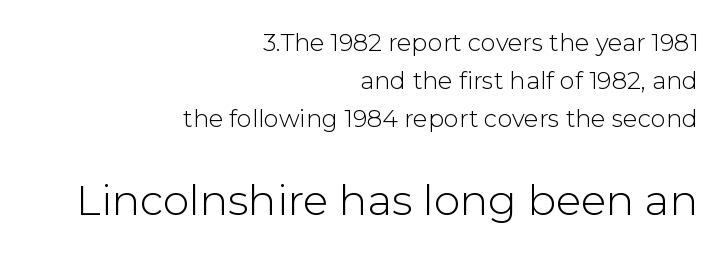
{"serif": "no", "italic": "no", "bold": "no", "weight": "light", "width": "normal", "stroke_contrast": "low", "x_height": "medium", "monospaced": "no", "underline": "no", "align": "right", "line_spacing": "normal", "line_spacing_ratio": 1.58, "letter_spacing": "normal", "letter_spacing_em": 0.0, "larger_block": "second", "size_ratio": 1.75, "glyph_px": 42}
